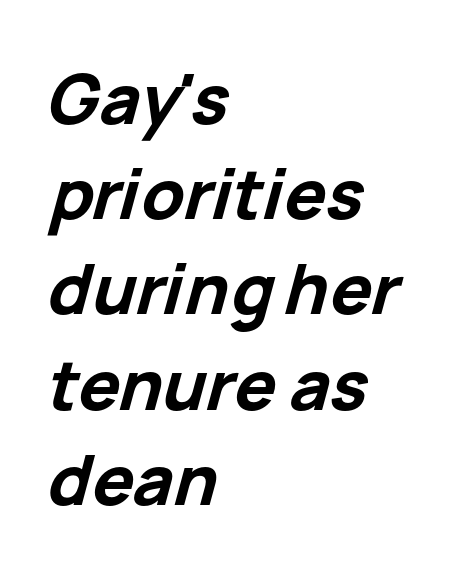
How heavy is the stroke? Heavy — this is a bold. The face used here is proportionally spaced, like ordinary book or web type. The foot of each line stays bare and open. A typesetter would call this leading conventional body-copy spacing. The letterforms sit shoulder to shoulder at normal distance.
